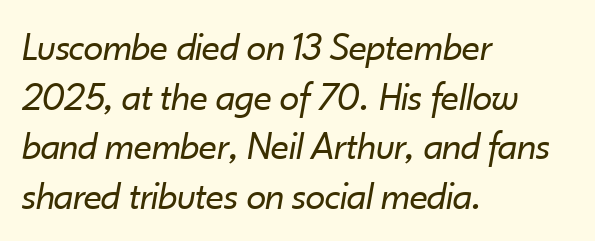
The axis of the letterforms is tilted away from vertical. Each letter keeps its own natural width here, so spacing adapts to shape. Stems here are at most as thick as an everyday book face. Caption: standard tracking, unaltered.
